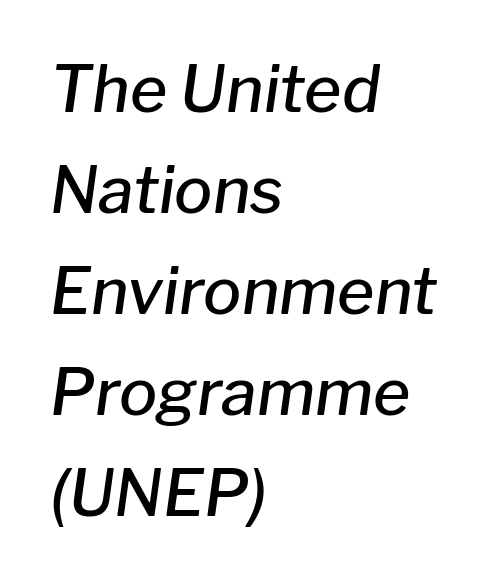
{"italic": "yes", "lean": "right", "slant_degrees": 8, "bold": "semi", "weight": "semibold", "width": "normal", "stroke_contrast": "low", "x_height": "medium", "monospaced": "no", "underline": "no", "align": "left", "line_spacing": "normal", "line_spacing_ratio": 1.58, "letter_spacing": "normal", "letter_spacing_em": 0.0, "glyph_px": 64}
